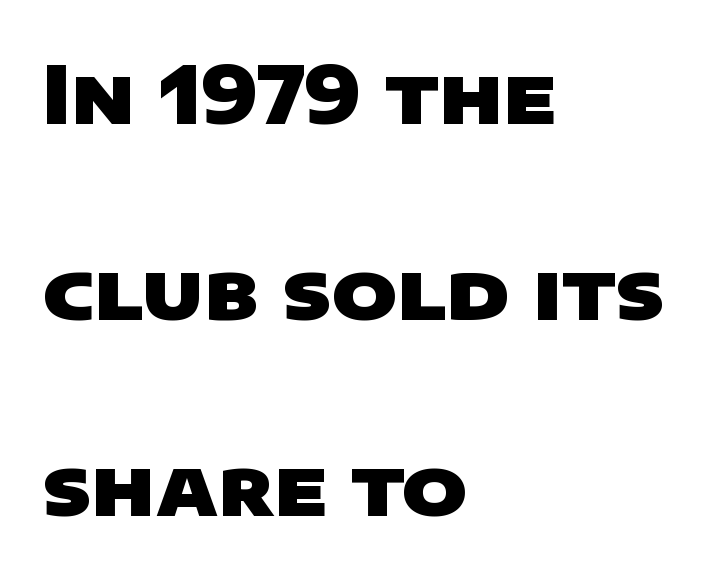
The image shows 79 px heavy, wide sans-serif type; set left-aligned, loose line spacing (2.48x), normal letter spacing, not underlined; low stroke contrast and a large x-height.
